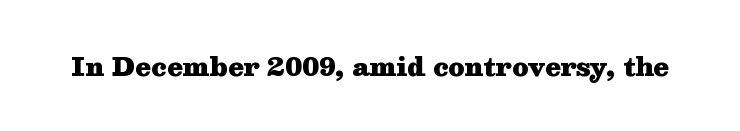
Underlining? Definitely not there. Strong, thick strokes mark this as bold type. This sample uses an upright cut, with every glyph sitting square on the baseline. A typesetter would call this zero additional tracking.
